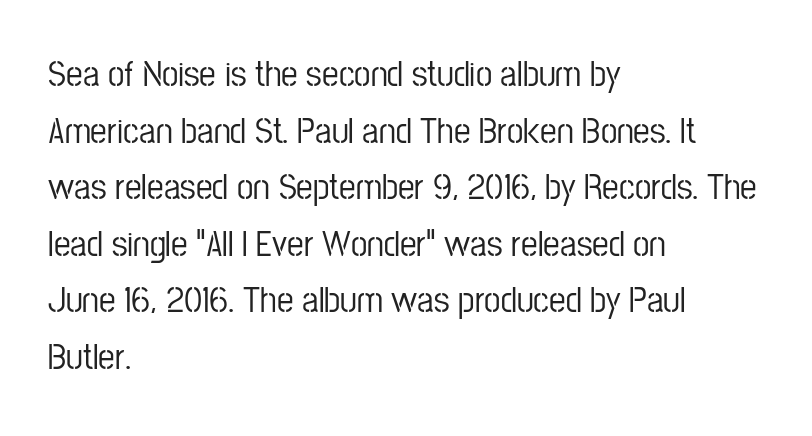
What kind of face is this? One without serifs — a sans. Ascenders rise straight up at ninety degrees. Words appear dense and cohesive because spacing is normal. Each letter keeps its own natural width here, so spacing adapts to shape. This rendering uses left alignment, leaving the right contour irregular.
